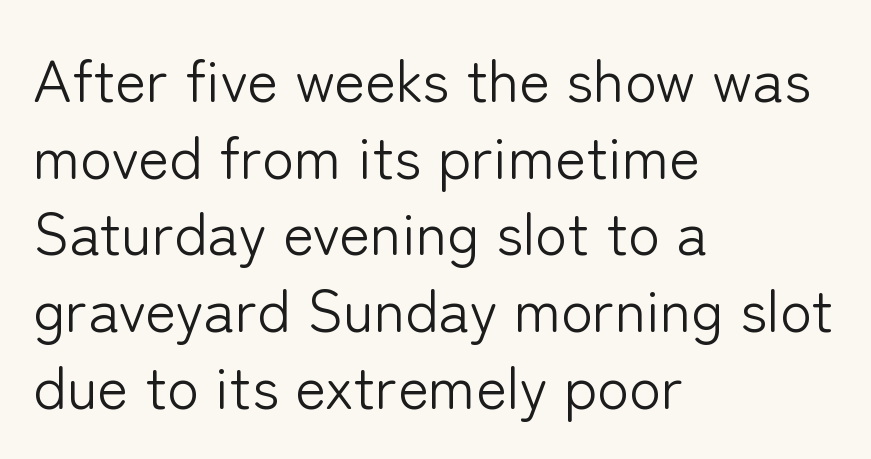
The lines sit at an ordinary, default distance from one another. One-word summary of the alignment: left. Tracking here is standard; glyphs follow each other at the usual distance. Ink coverage per letter is moderate at most. Proportional: the letters do not fall into vertical columns. The lettering holds an erect, upright posture throughout.
